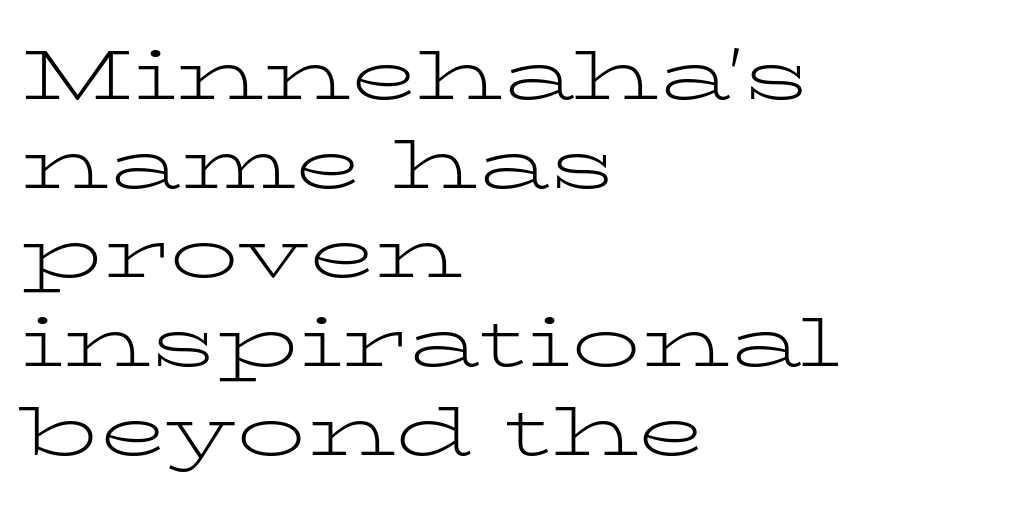
The image shows 69 px light, wide serif type, upright; set left-aligned, normal line spacing (1.29x), normal letter spacing, not underlined; low stroke contrast and a medium x-height.
